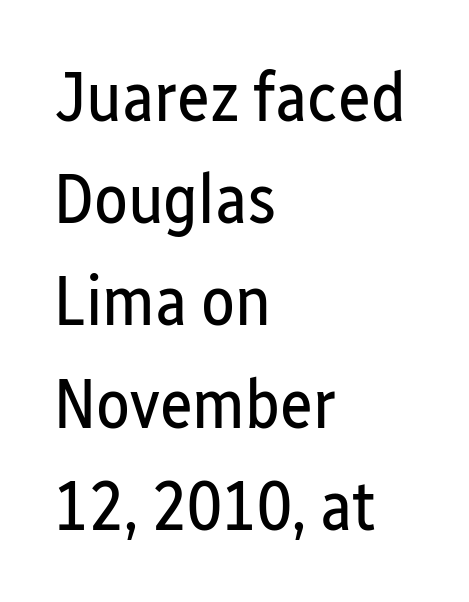
The paragraph shown leans on its left margin. Standard letterfit; no display-style spreading of the glyphs. Ink coverage per letter is moderate at most. These lines sit exactly where default settings would place them.
